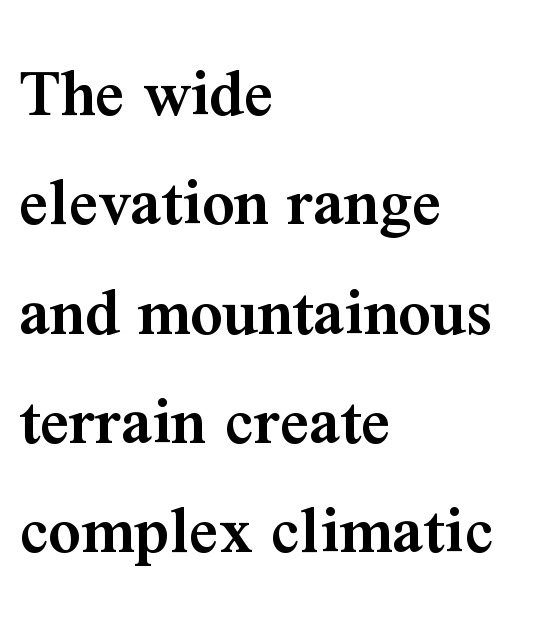
The image shows 71 px semibold serif type, upright; set left-aligned, normal line spacing (1.54x), normal letter spacing, not underlined; medium stroke contrast and a medium x-height.
